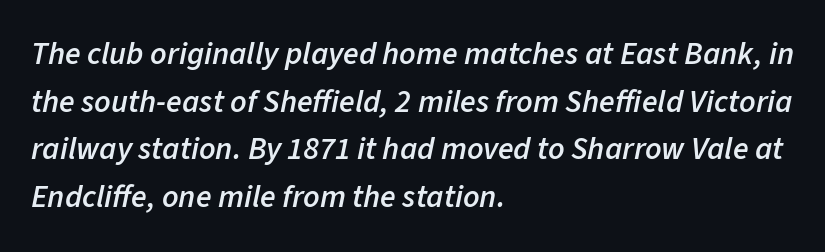
Q: Is the text bold? A: Semi-bold.
Q: Is the text italic (slanted)? A: Yes, it leans right by about 11 degrees.
Q: Is the text underlined? A: No.
Q: How is the paragraph aligned? A: Left-aligned.
Q: Is the spacing between letters normal or unusually wide? A: Normal.
Q: Is the spacing between lines tight, normal or loose? A: Normal.
Q: Width (condensed, normal, or wide)? A: Normal.
Q: Stroke contrast? A: Low.
Q: x-height? A: Medium.
Q: Monospaced? A: No.
